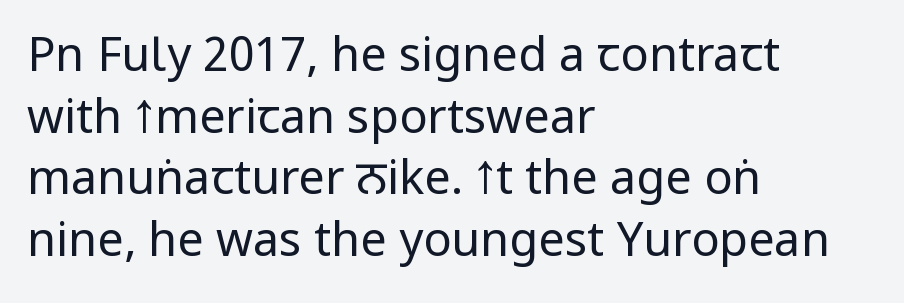
The image shows 47 px regular-weight, condensed sans-serif type, upright; set left-aligned, normal line spacing (1.31x), normal letter spacing, not underlined; low stroke contrast and a large x-height.
